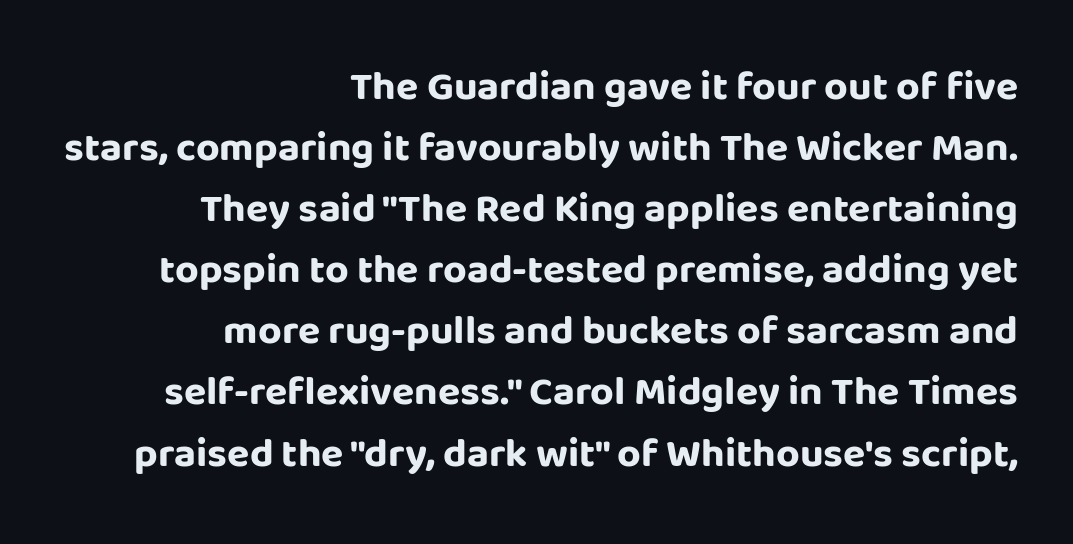
{"serif": "no", "italic": "no", "bold": "yes", "weight": "bold", "width": "normal", "stroke_contrast": "low", "x_height": "large", "monospaced": "no", "underline": "no", "align": "right", "line_spacing": "normal", "line_spacing_ratio": 1.49, "letter_spacing": "normal", "letter_spacing_em": 0.0, "glyph_px": 41}
